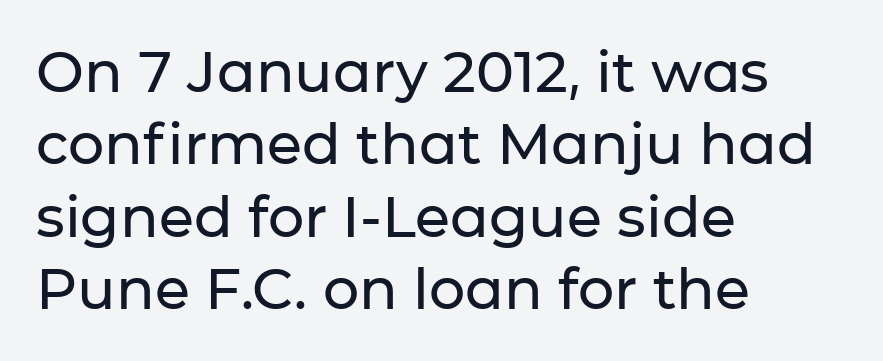
The image shows 57 px sans-serif type, upright; set left-aligned, normal line spacing (1.27x), normal letter spacing, not underlined; low stroke contrast and a medium x-height.
